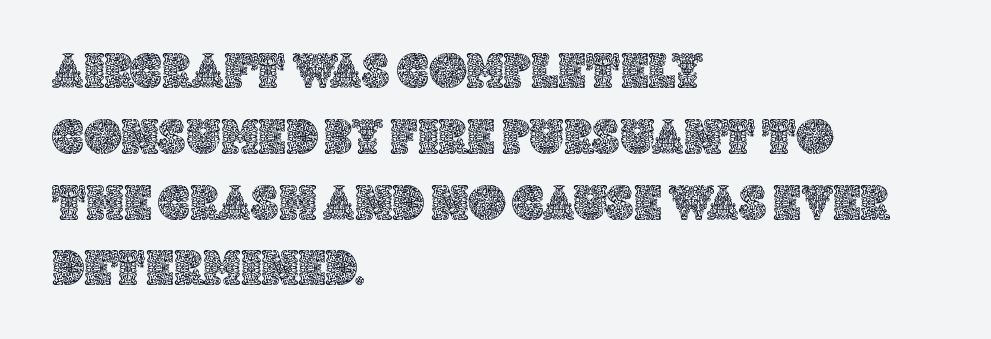
A typesetter would call this leading conventional body-copy spacing. The space directly below the letters is spotless. The letters stand upright; this is a roman face. Horizontally, the lines are justified to the leading edge only. Each letter keeps its own natural width here, so spacing adapts to shape.
